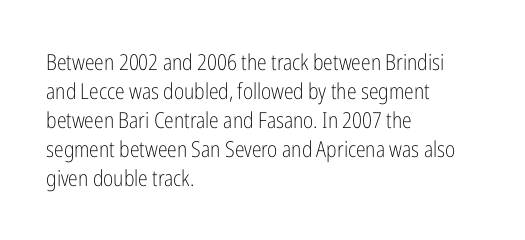
The image shows 22 px text type, upright; set left-aligned, normal line spacing (1.32x), normal letter spacing, not underlined.
